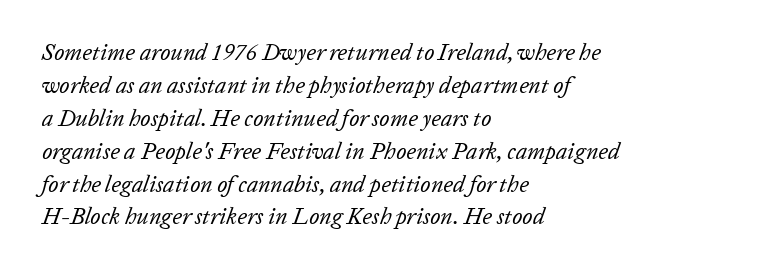
Q: Is the text bold? A: No.
Q: Is the text italic (slanted)? A: Yes, it leans right by about 20 degrees.
Q: Is the text underlined? A: No.
Q: How is the paragraph aligned? A: Left-aligned.
Q: Is the spacing between letters normal or unusually wide? A: Normal.
Q: Is the spacing between lines tight, normal or loose? A: Normal.
